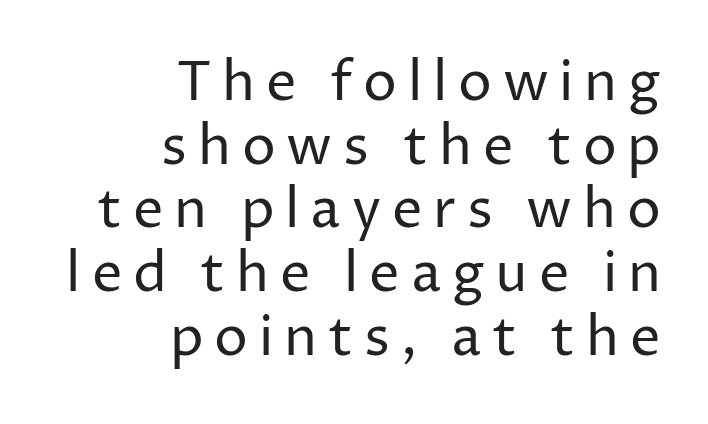
Q: Is the text bold? A: No.
Q: Is the text italic (slanted)? A: No, it is upright.
Q: Is the typeface a serif or a sans-serif typeface? A: Sans-serif.
Q: Is the text underlined? A: No.
Q: How is the paragraph aligned? A: Right-aligned.
Q: Is the spacing between letters normal or unusually wide? A: Unusually wide.
Q: Width (condensed, normal, or wide)? A: Normal.
Q: Stroke contrast? A: Low.
Q: x-height? A: Medium.
Q: Monospaced? A: No.
